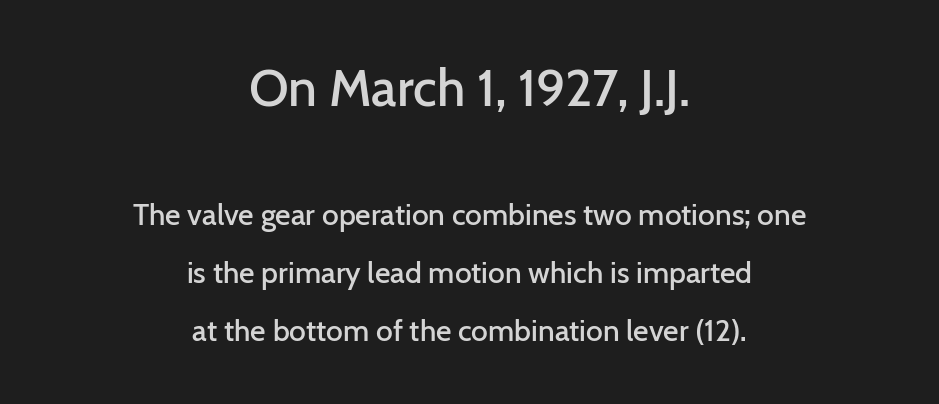
Q: Is the text bold? A: Semi-bold.
Q: Is the text italic (slanted)? A: No, it is upright.
Q: Is the typeface a serif or a sans-serif typeface? A: Sans-serif.
Q: Is the text underlined? A: No.
Q: How is the paragraph aligned? A: Centered.
Q: Is the spacing between letters normal or unusually wide? A: Normal.
Q: Is the spacing between lines tight, normal or loose? A: Loose.
Q: Which block of text is set in a larger size, the first (top) or the second (bottom)? A: The first (top) one.
Q: Width (condensed, normal, or wide)? A: Normal.
Q: Stroke contrast? A: Low.
Q: x-height? A: Medium.
Q: Monospaced? A: No.
